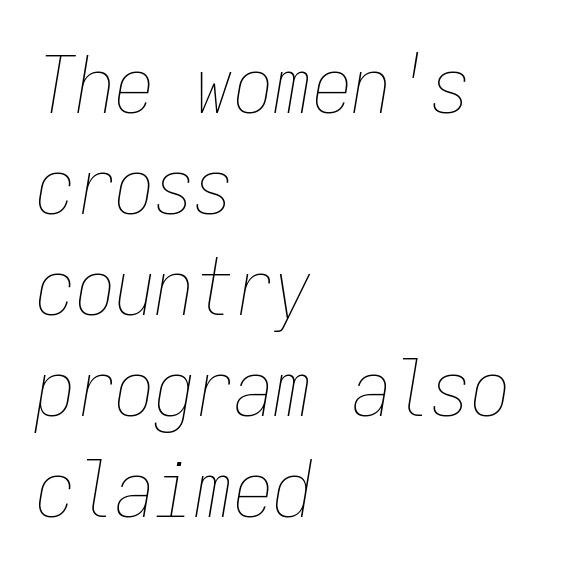
{"italic": "yes", "lean": "right", "slant_degrees": 9, "bold": "no", "weight": "thin", "width": "condensed", "stroke_contrast": "low", "x_height": "medium", "monospaced": "yes", "underline": "no", "align": "left", "line_spacing": "normal", "line_spacing_ratio": 1.28, "letter_spacing": "normal", "letter_spacing_em": 0.0, "glyph_px": 79}
